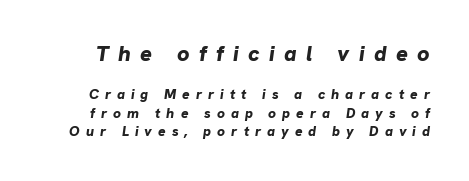
How would I describe the line gaps? Plain and ordinary. Is the letter spacing exaggerated? Yes — the characters are pushed far apart. A dark, heavy texture on the line: the type is bold. The first block has been scaled up relative to the second. This rendering features lettering with no underline. This sample uses an oblique cut, with every glyph tilted off the vertical.
